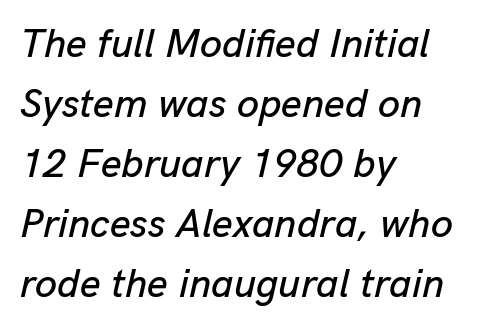
{"italic": "yes", "lean": "right", "slant_degrees": 13, "width": "normal", "stroke_contrast": "low", "x_height": "medium", "monospaced": "no", "underline": "no", "align": "left", "line_spacing": "normal", "line_spacing_ratio": 1.5, "letter_spacing": "normal", "letter_spacing_em": 0.0, "glyph_px": 40}
